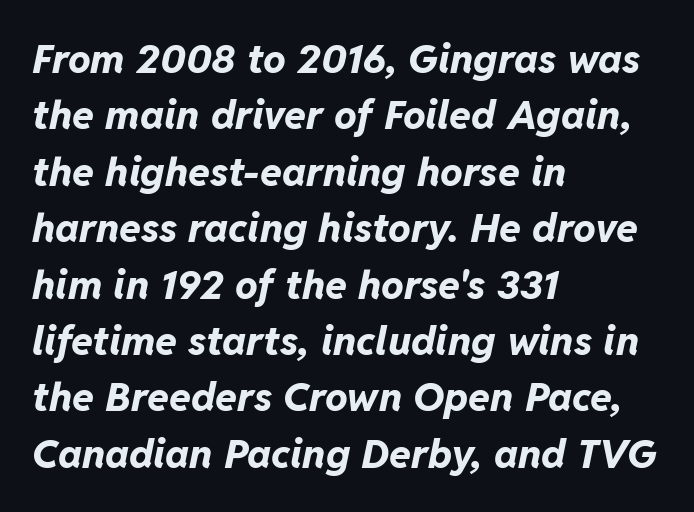
In terms of posture, this sample is oblique. The type is set solid horizontally, with unmodified tracking. Line beginnings align vertically; line endings do not. The block of text has a typical density, with ordinary space between rows.
